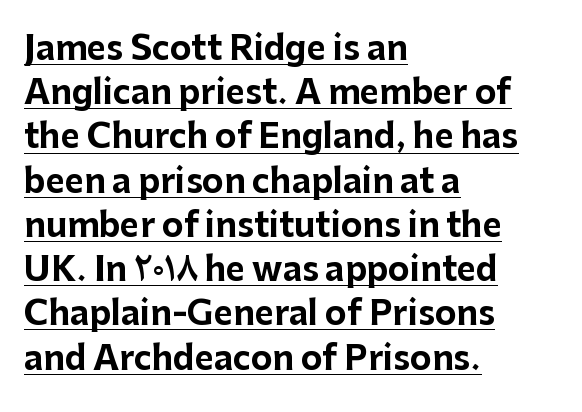
{"serif": "no", "italic": "no", "bold": "yes", "weight": "bold", "width": "normal", "stroke_contrast": "low", "x_height": "medium", "monospaced": "no", "underline": "yes", "align": "left", "line_spacing": "normal", "line_spacing_ratio": 1.34, "letter_spacing": "normal", "letter_spacing_em": 0.0, "glyph_px": 33}
